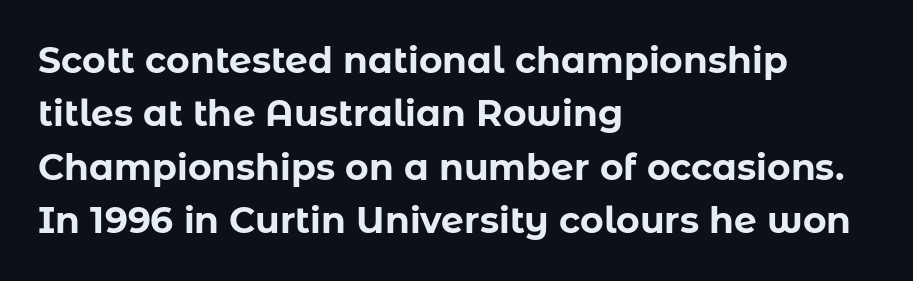
Caption: bold face, heavy strokes. Quick note: not italic, upright. Each letter keeps its own natural width here, so spacing adapts to shape. The zone under the glyphs is completely vacant. Horizontal bands of white between lines are of average thickness. You could call the tracking neutral — neither tight nor loose.
